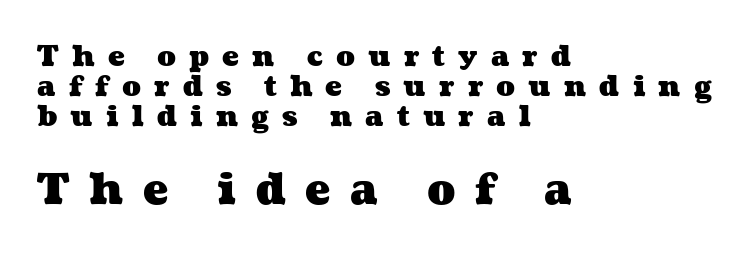
{"bold": "yes", "weight": "heavy", "width": "wide", "stroke_contrast": "medium", "x_height": "medium", "monospaced": "no", "underline": "no", "align": "left", "line_spacing": "tight", "line_spacing_ratio": 1.08, "letter_spacing": "wide", "letter_spacing_em": 0.47, "larger_block": "second", "size_ratio": 1.5, "glyph_px": 42}
